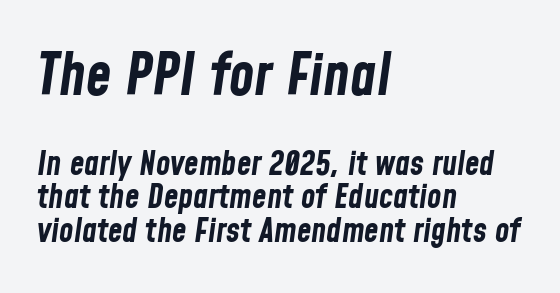
The compositor pushed each line to the left boundary. The rendering uses natural spacing where letterforms have individual widths. This sample trades vertical openness for compactness between lines. The zone under the glyphs is completely vacant.
